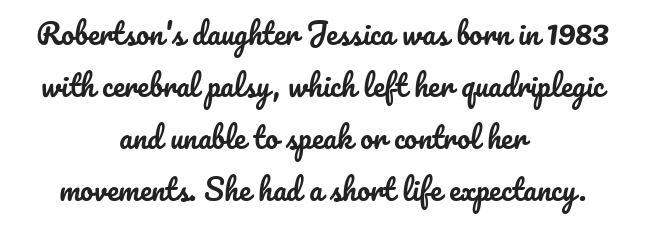
{"width": "normal", "stroke_contrast": "low", "x_height": "small", "monospaced": "no", "underline": "no", "align": "center", "line_spacing_ratio": 1.79, "letter_spacing": "normal", "letter_spacing_em": 0.0, "glyph_px": 29}
